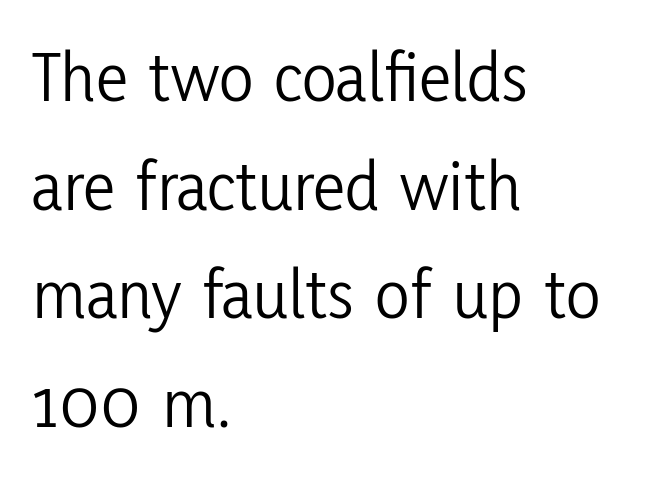
Q: Is the text bold? A: No.
Q: Is the text italic (slanted)? A: No, it is upright.
Q: Is the typeface a serif or a sans-serif typeface? A: Sans-serif.
Q: Is the text underlined? A: No.
Q: How is the paragraph aligned? A: Left-aligned.
Q: Is the spacing between letters normal or unusually wide? A: Normal.
Q: Is the spacing between lines tight, normal or loose? A: Normal.
Q: Width (condensed, normal, or wide)? A: Condensed.
Q: Stroke contrast? A: Low.
Q: x-height? A: Medium.
Q: Monospaced? A: No.
